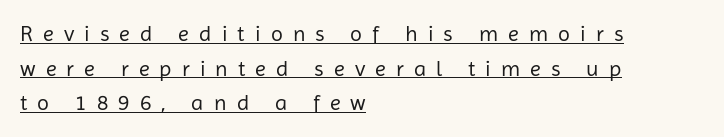
{"italic": "no", "bold": "no", "underline": "yes", "align": "left", "line_spacing": "normal", "line_spacing_ratio": 1.57, "letter_spacing": "wide", "letter_spacing_em": 0.46, "glyph_px": 22}
